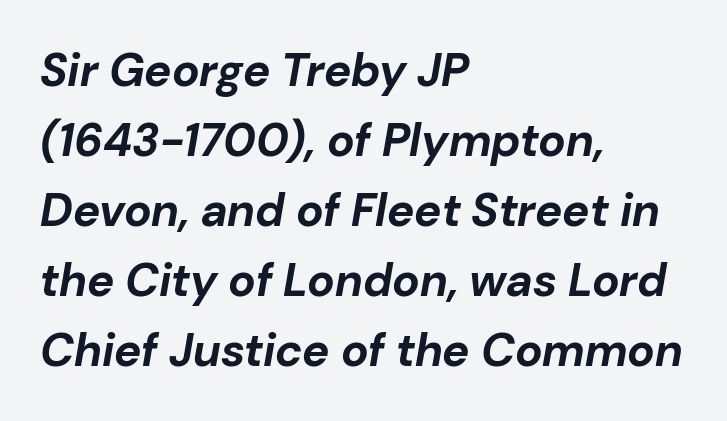
Glyph-to-glyph distance matches everyday printed text. I'd describe the lettering as bold — thick and assertive. The space beneath each line is pristine and unruled. Observe the lean: these are italic letterforms. Compared with a centered layout, this one pins lines to the left instead. Leading matches the norm, producing a regular column.
